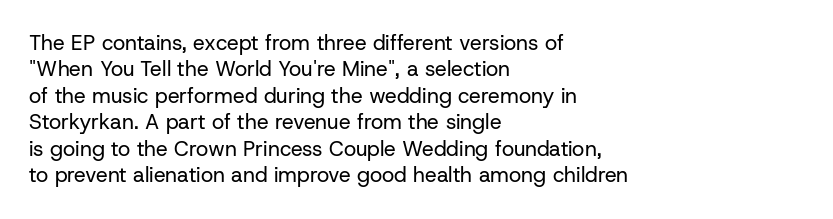
The image shows 21 px text type, upright; set left-aligned, normal line spacing (1.26x), normal letter spacing, not underlined.
